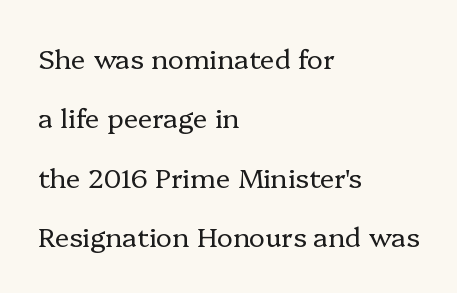
Q: Is the text bold? A: No.
Q: Is the text italic (slanted)? A: No, it is upright.
Q: Is the text underlined? A: No.
Q: How is the paragraph aligned? A: Left-aligned.
Q: Is the spacing between letters normal or unusually wide? A: Normal.
Q: Is the spacing between lines tight, normal or loose? A: Loose.
